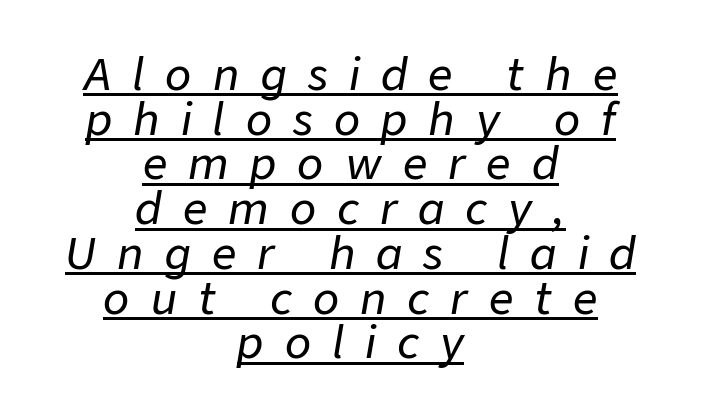
Q: Is the text italic (slanted)? A: Yes, it leans right by about 9 degrees.
Q: Is the text underlined? A: Yes.
Q: How is the paragraph aligned? A: Centered.
Q: Is the spacing between letters normal or unusually wide? A: Unusually wide.
Q: Is the spacing between lines tight, normal or loose? A: Tight.
Q: Width (condensed, normal, or wide)? A: Normal.
Q: Stroke contrast? A: Low.
Q: x-height? A: Medium.
Q: Monospaced? A: No.
